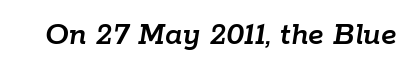
{"italic": "yes", "lean": "right", "slant_degrees": 9, "width": "normal", "stroke_contrast": "low", "x_height": "medium", "monospaced": "no", "underline": "no", "letter_spacing": "normal", "letter_spacing_em": 0.0, "glyph_px": 33}
